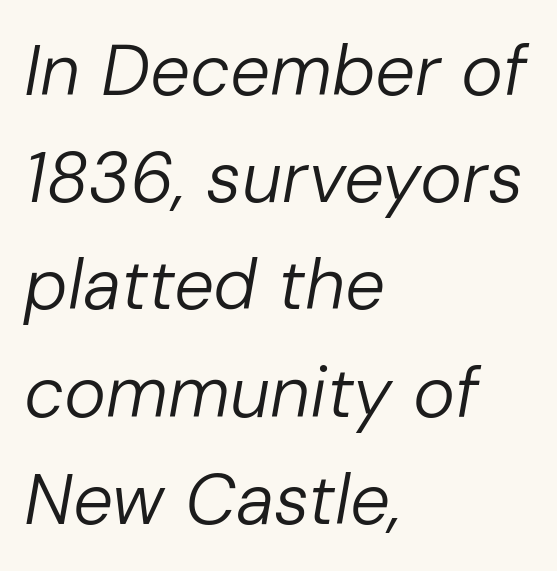
The image shows 71 px regular-weight type, italic (leaning right); set left-aligned, normal line spacing (1.51x), normal letter spacing, not underlined; low stroke contrast and a medium x-height.
